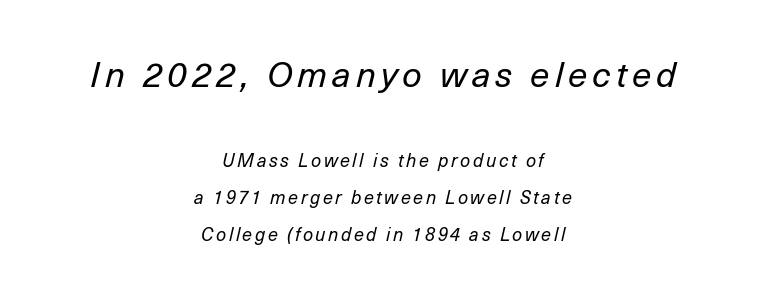
{"italic": "yes", "lean": "right", "slant_degrees": 14, "bold": "no", "weight": "regular", "width": "normal", "stroke_contrast": "low", "x_height": "medium", "monospaced": "no", "underline": "no", "align": "center", "line_spacing": "loose", "line_spacing_ratio": 2.05, "larger_block": "first", "size_ratio": 1.94, "glyph_px": 35}
